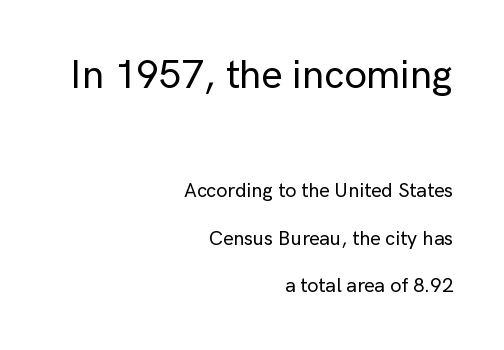
Q: Is the text italic (slanted)? A: No, it is upright.
Q: Is the typeface a serif or a sans-serif typeface? A: Sans-serif.
Q: Is the text underlined? A: No.
Q: How is the paragraph aligned? A: Right-aligned.
Q: Is the spacing between letters normal or unusually wide? A: Normal.
Q: Is the spacing between lines tight, normal or loose? A: Loose.
Q: Which block of text is set in a larger size, the first (top) or the second (bottom)? A: The first (top) one.
Q: Width (condensed, normal, or wide)? A: Normal.
Q: Stroke contrast? A: Low.
Q: x-height? A: Medium.
Q: Monospaced? A: No.
